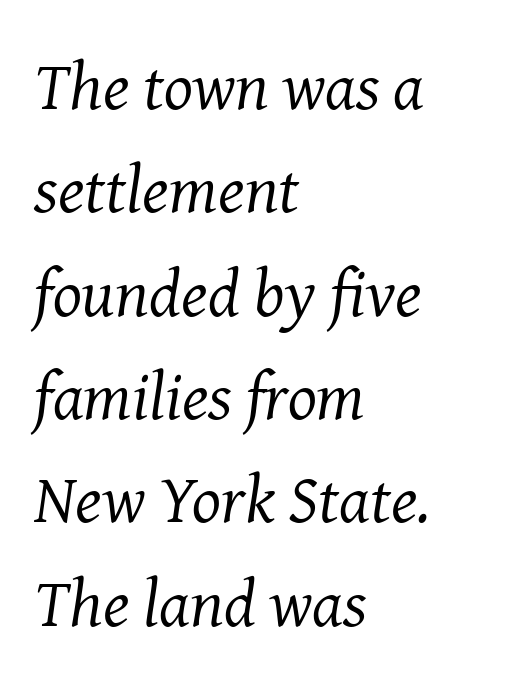
{"serif": "yes", "italic": "yes", "lean": "right", "slant_degrees": 8, "bold": "no", "weight": "regular", "width": "normal", "stroke_contrast": "medium", "x_height": "medium", "monospaced": "no", "underline": "no", "align": "left", "line_spacing": "normal", "line_spacing_ratio": 1.52, "letter_spacing": "normal", "letter_spacing_em": 0.0, "glyph_px": 68}
